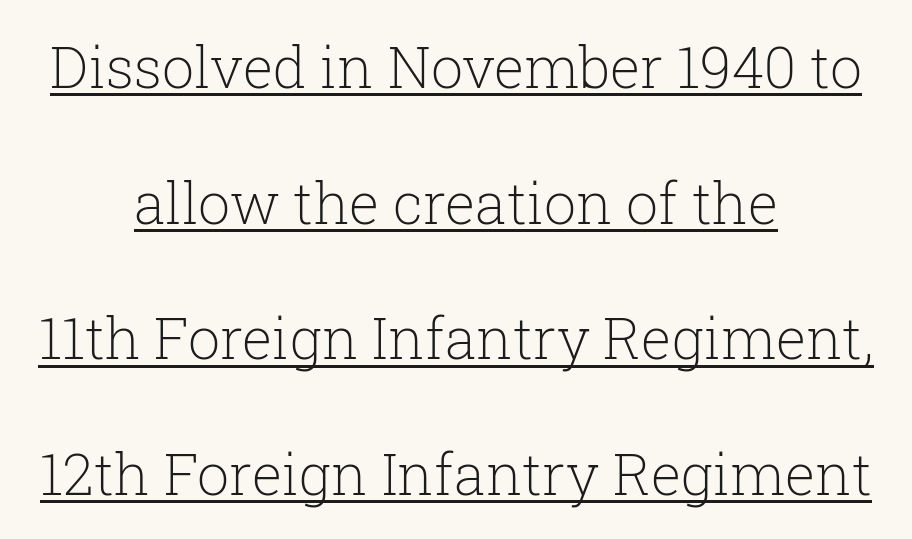
Q: Is the text bold? A: No.
Q: Is the text italic (slanted)? A: No, it is upright.
Q: Is the typeface a serif or a sans-serif typeface? A: Serif.
Q: Is the text underlined? A: Yes.
Q: How is the paragraph aligned? A: Centered.
Q: Is the spacing between letters normal or unusually wide? A: Normal.
Q: Is the spacing between lines tight, normal or loose? A: Loose.
Q: Width (condensed, normal, or wide)? A: Normal.
Q: Stroke contrast? A: Low.
Q: x-height? A: Medium.
Q: Monospaced? A: No.
